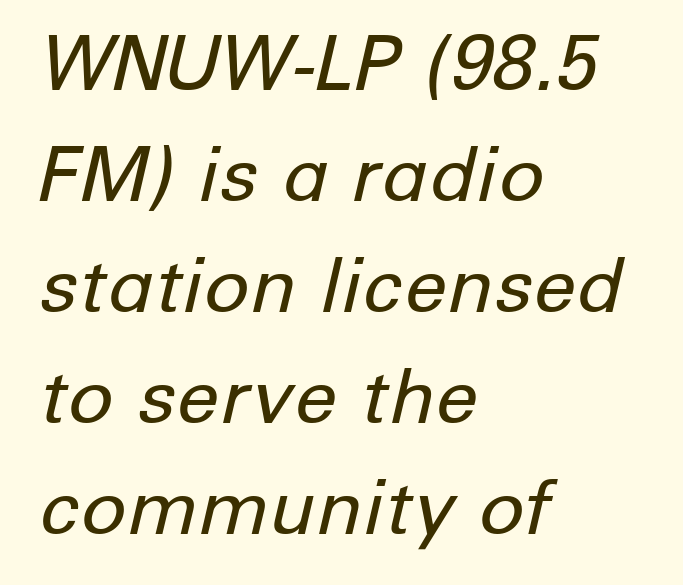
Caption: standard tracking, unaltered. Glance below the letters and you will spot only blank space. Every row of glyphs begins at an identical x-position on the left. The rendering applies a slant to the glyphs.
